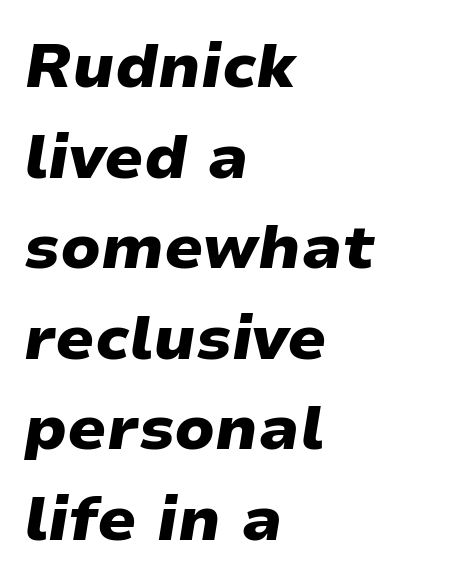
{"italic": "yes", "lean": "right", "slant_degrees": 9, "bold": "yes", "weight": "heavy", "width": "wide", "stroke_contrast": "low", "x_height": "medium", "monospaced": "no", "underline": "no", "align": "left", "line_spacing": "normal", "line_spacing_ratio": 1.46, "letter_spacing": "normal", "letter_spacing_em": 0.0, "glyph_px": 62}
